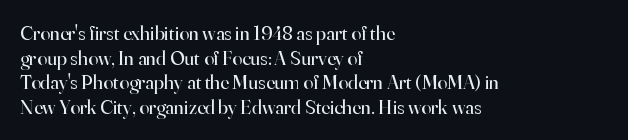
Q: Is the text bold? A: No.
Q: Is the text italic (slanted)? A: No, it is upright.
Q: Is the text underlined? A: No.
Q: How is the paragraph aligned? A: Left-aligned.
Q: Is the spacing between letters normal or unusually wide? A: Normal.
